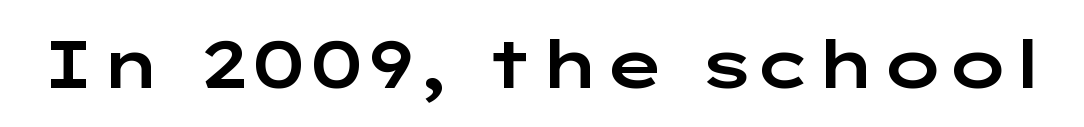
{"serif": "no", "italic": "no", "width": "wide", "stroke_contrast": "low", "x_height": "medium", "monospaced": "no", "underline": "no", "letter_spacing": "normal", "letter_spacing_em": 0.0, "glyph_px": 66}
